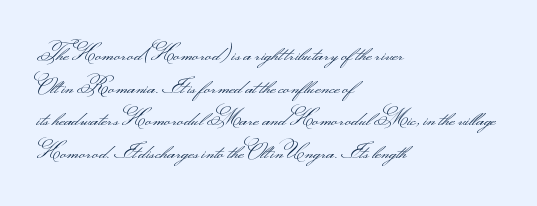
The image shows 21 px text type; set left-aligned, normal line spacing (1.55x), normal letter spacing, not underlined.
